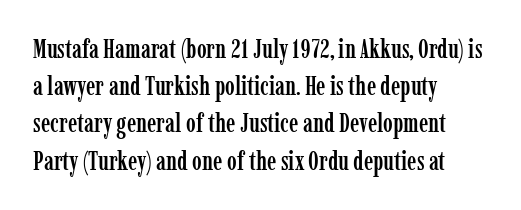
The image shows 26 px text type, upright; set left-aligned, normal line spacing (1.43x), normal letter spacing, not underlined.
